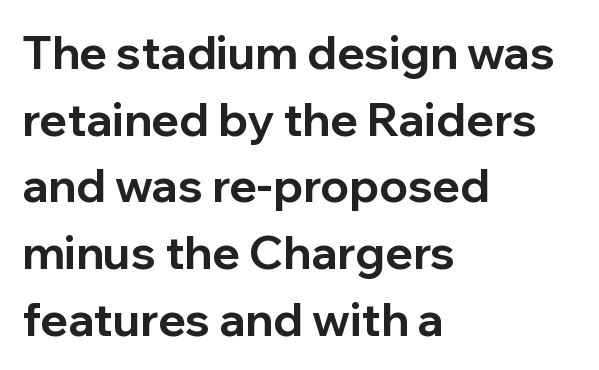
What's the leading like? Ordinary, nothing unusual. You can tell it's not italic because the verticals are truly vertical. Teacher's note: observe the even left margin — that is flush-left alignment. A bare baseline throughout the passage. Notice how thick the strokes are: this is what a full bold looks like.
